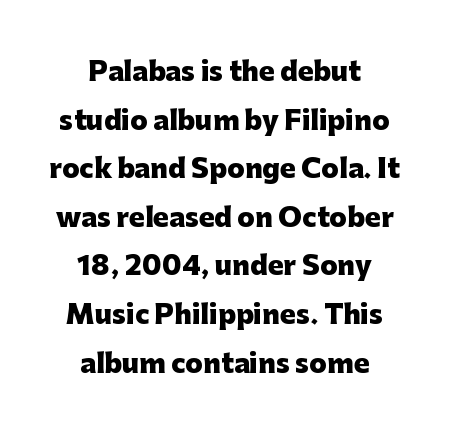
{"italic": "no", "bold": "yes", "underline": "no", "align": "center", "line_spacing_ratio": 1.87, "letter_spacing": "normal", "letter_spacing_em": 0.0, "glyph_px": 26}
